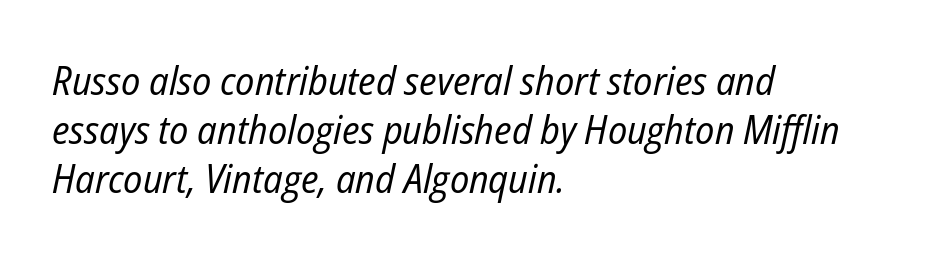
The image shows 40 px regular-weight, condensed type, italic (leaning right); set left-aligned, line spacing 1.23x, normal letter spacing, not underlined; low stroke contrast and a medium x-height.
